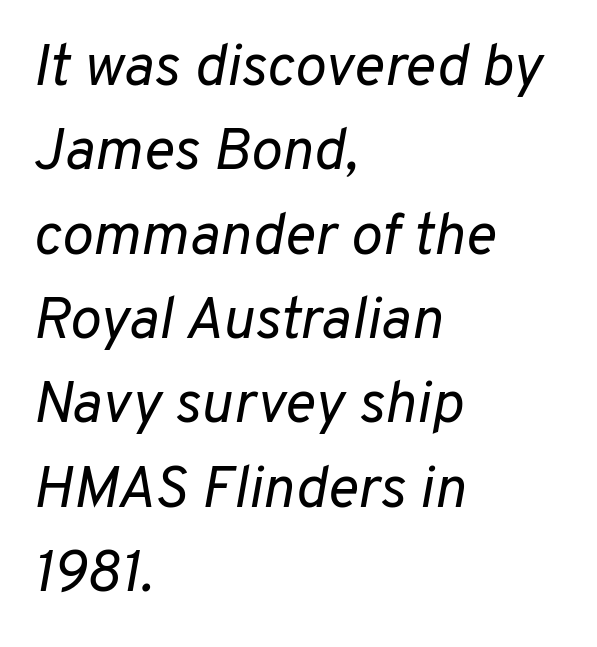
{"italic": "yes", "lean": "right", "slant_degrees": 10, "bold": "no", "weight": "regular", "width": "normal", "stroke_contrast": "low", "x_height": "medium", "monospaced": "no", "underline": "no", "align": "left", "line_spacing": "normal", "line_spacing_ratio": 1.43, "letter_spacing": "normal", "letter_spacing_em": 0.0, "glyph_px": 59}
